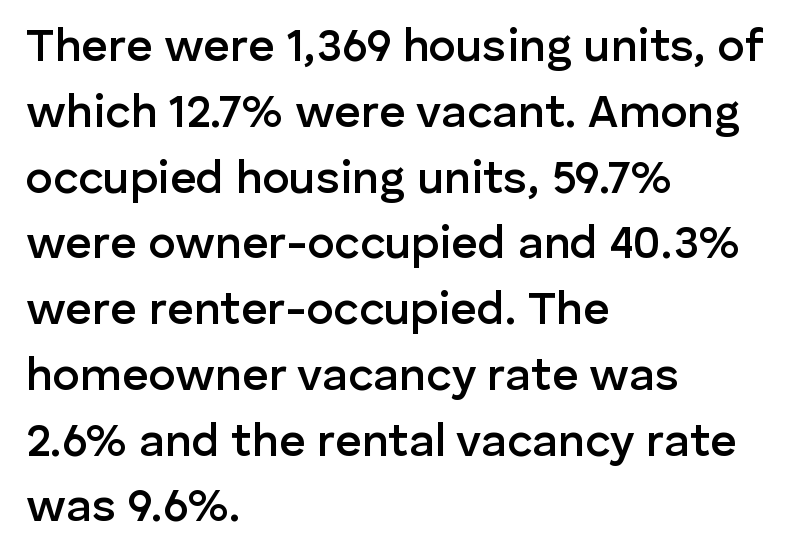
Every stem runs plumb, perpendicular to the baseline. No word sits above an underline. The rendering keeps characters at their native spacing. Stems and bowls a touch heavier than normal — semibold. Line beginnings align vertically; line endings do not.
